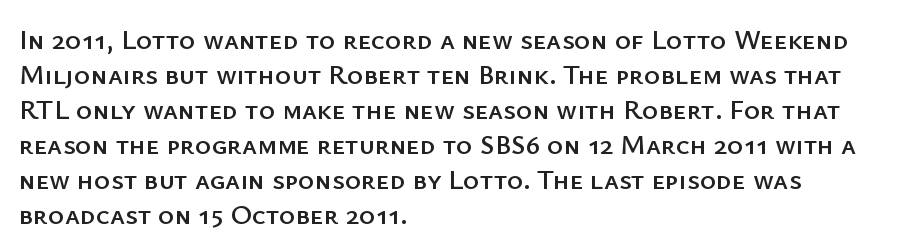
Note the varied advance widths — an 'i' is clearly narrower than an 'm'. Spacing between characters is what you'd get straight out of the box. Is this a sans? Yes — the strokes have no serifs. The line-height multiplier appears to be the usual default. You can tell it's not italic because the verticals are truly vertical.
